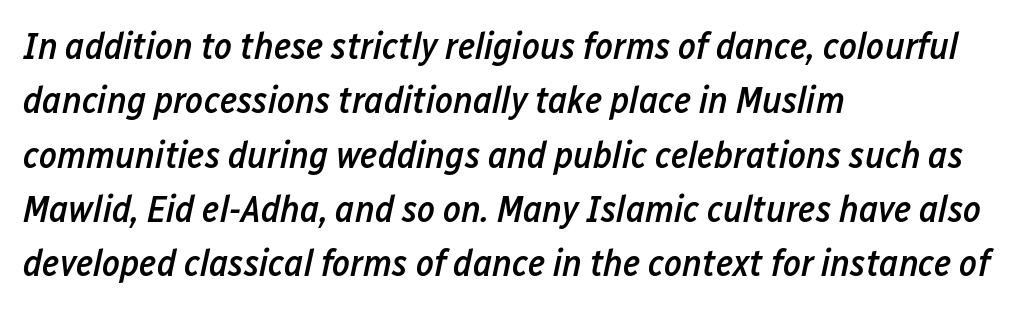
{"italic": "yes", "lean": "right", "slant_degrees": 12, "bold": "semi", "weight": "semibold", "width": "condensed", "stroke_contrast": "low", "x_height": "medium", "monospaced": "no", "underline": "no", "align": "left", "line_spacing": "normal", "line_spacing_ratio": 1.43, "letter_spacing": "normal", "letter_spacing_em": 0.0, "glyph_px": 38}
